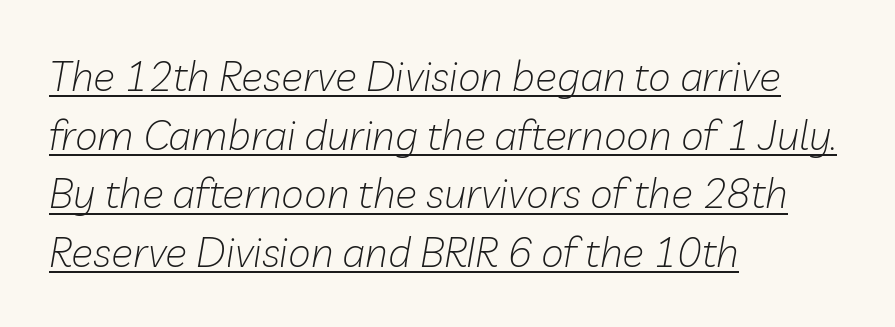
{"italic": "yes", "lean": "right", "slant_degrees": 10, "bold": "no", "weight": "light", "width": "normal", "stroke_contrast": "low", "x_height": "medium", "monospaced": "no", "underline": "yes", "align": "left", "line_spacing": "normal", "line_spacing_ratio": 1.43, "letter_spacing": "normal", "letter_spacing_em": 0.0, "glyph_px": 41}
